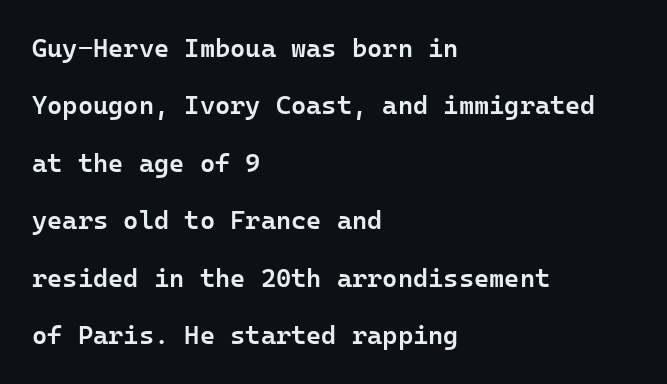
{"italic": "no", "bold": "semi", "underline": "no", "align": "left", "line_spacing": "loose", "line_spacing_ratio": 2.21, "letter_spacing": "normal", "letter_spacing_em": 0.0, "glyph_px": 26}
